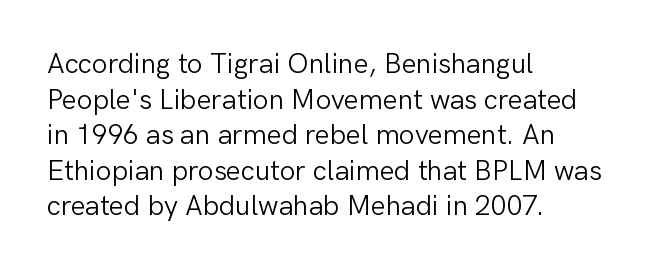
Q: Is the text bold? A: No.
Q: Is the text italic (slanted)? A: No, it is upright.
Q: Is the typeface a serif or a sans-serif typeface? A: Sans-serif.
Q: Is the text underlined? A: No.
Q: How is the paragraph aligned? A: Left-aligned.
Q: Is the spacing between letters normal or unusually wide? A: Normal.
Q: Is the spacing between lines tight, normal or loose? A: Normal.
Q: Width (condensed, normal, or wide)? A: Normal.
Q: Stroke contrast? A: Low.
Q: x-height? A: Medium.
Q: Monospaced? A: No.
